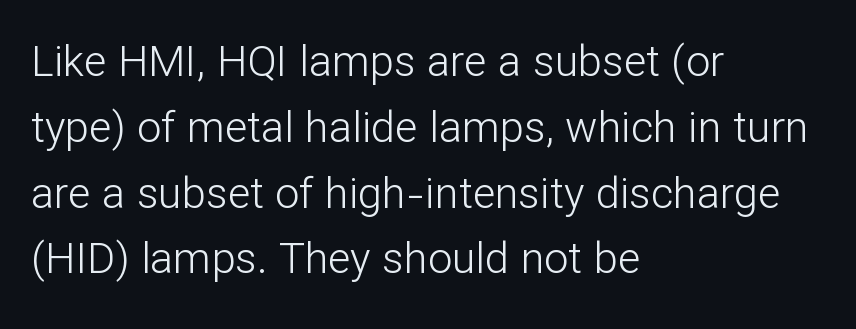
Is this a fixed-width face? No — the glyphs have proportional, varying widths. The leading is moderate, giving the passage an even texture. In terms of posture, this sample is upright. The specimen omits any rule beneath the text block's lines. A light-to-regular cut is what we see here.
